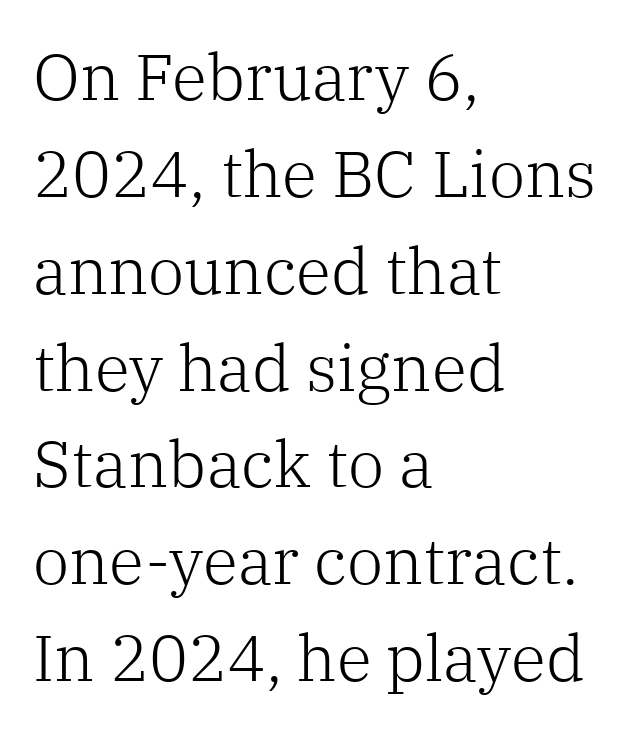
Q: Is the text bold? A: No.
Q: Is the text italic (slanted)? A: No, it is upright.
Q: Is the typeface a serif or a sans-serif typeface? A: Serif.
Q: Is the text underlined? A: No.
Q: How is the paragraph aligned? A: Left-aligned.
Q: Is the spacing between letters normal or unusually wide? A: Normal.
Q: Is the spacing between lines tight, normal or loose? A: Normal.
Q: Width (condensed, normal, or wide)? A: Normal.
Q: Stroke contrast? A: Low.
Q: x-height? A: Medium.
Q: Monospaced? A: No.
